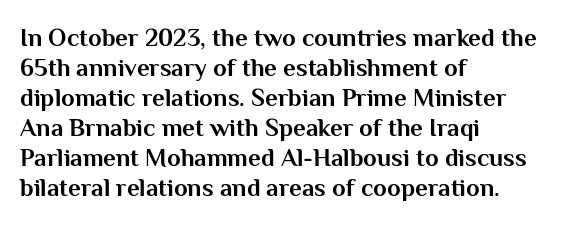
Q: Is the text bold? A: Yes.
Q: Is the text italic (slanted)? A: No, it is upright.
Q: Is the text underlined? A: No.
Q: How is the paragraph aligned? A: Left-aligned.
Q: Is the spacing between letters normal or unusually wide? A: Normal.
